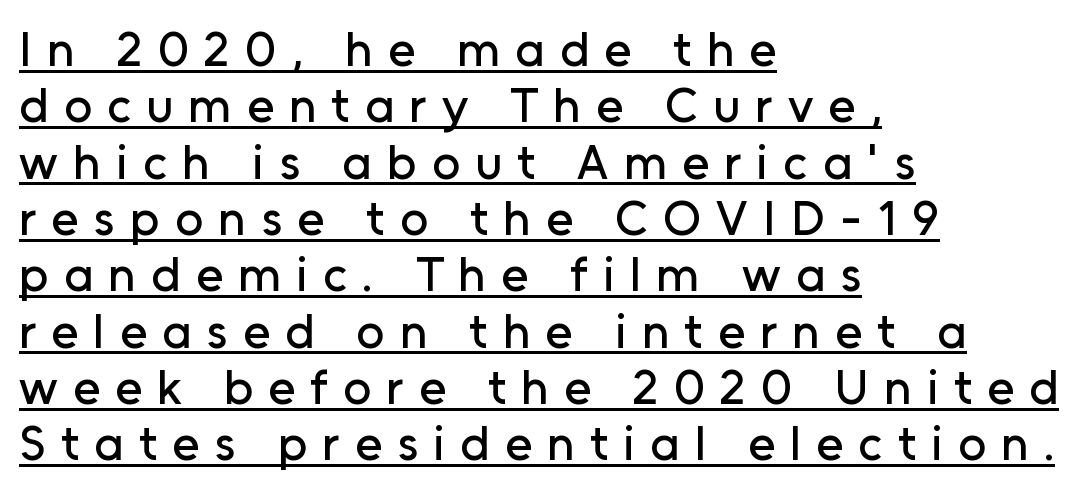
Tracking value appears strongly positive — letters spread wide. The passage shown is typed in a proportional face where columns would drift. Check where the strokes stop: nothing finishes them off — pure sans. Leftover space on each line is placed entirely after the last word. Quick note: underline on. Does the leading feel generous? Not at all — it's pinched.
